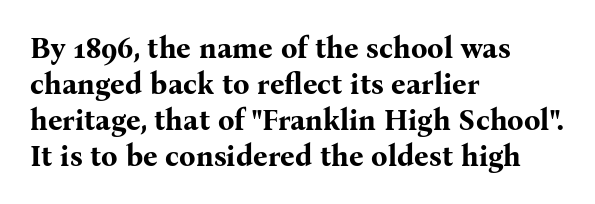
These lines keep a tight, regular rhythm from letter to letter. Heavy, bold letterforms. Rule under the text: the space is simply empty. No italicization has been applied; the sample stays upright.
